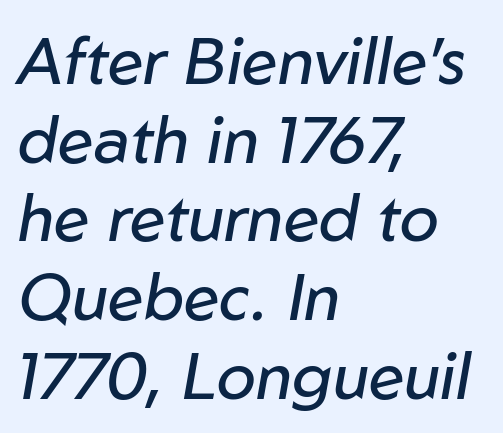
Default kerning and tracking; the words read as compact shapes. A light-to-regular cut is what we see here. Only glyphs here, with clear space below each row. Typeset ragged right — the left edge is the straight one. Would a proofreader flag this as italicized? Yes.
